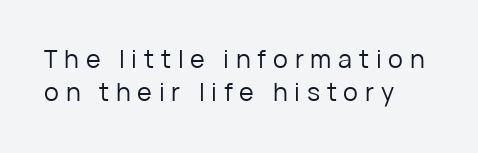
Q: Is the text bold? A: No.
Q: Is the text italic (slanted)? A: No, it is upright.
Q: Is the text underlined? A: No.
Q: How is the paragraph aligned? A: Left-aligned.
Q: Is the spacing between letters normal or unusually wide? A: Unusually wide.
Q: Is the spacing between lines tight, normal or loose? A: Normal.
